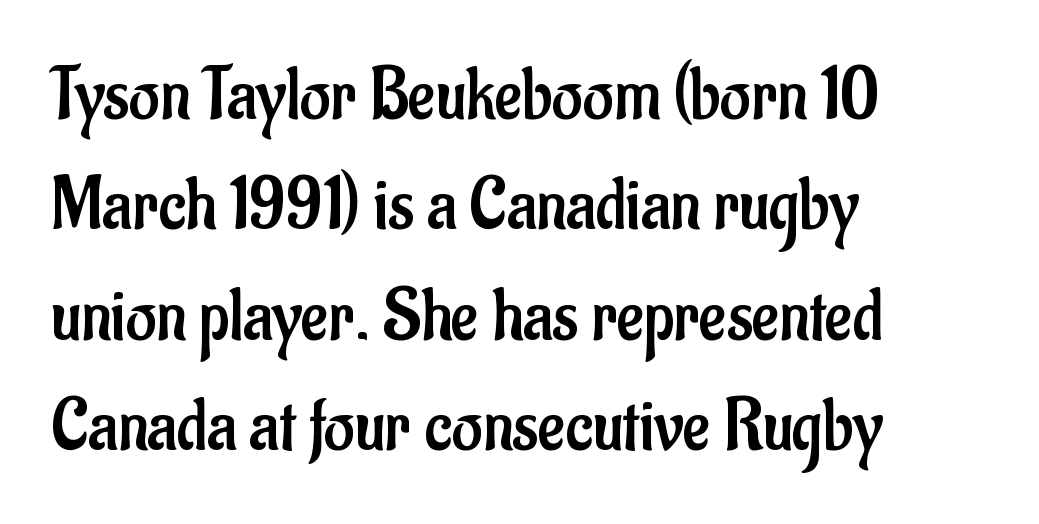
{"serif": "no", "italic": "no", "bold": "no", "weight": "regular", "width": "condensed", "stroke_contrast": "low", "x_height": "small", "monospaced": "no", "underline": "no", "align": "left", "line_spacing": "normal", "line_spacing_ratio": 1.49, "letter_spacing": "normal", "letter_spacing_em": 0.0, "glyph_px": 74}
